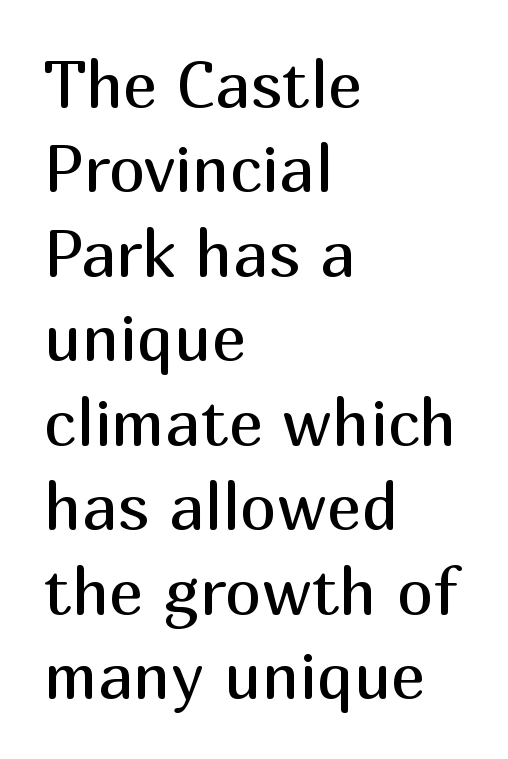
The image shows 65 px regular-weight sans-serif type, upright; set left-aligned, normal line spacing (1.3x), normal letter spacing, not underlined; medium stroke contrast and a medium x-height.
